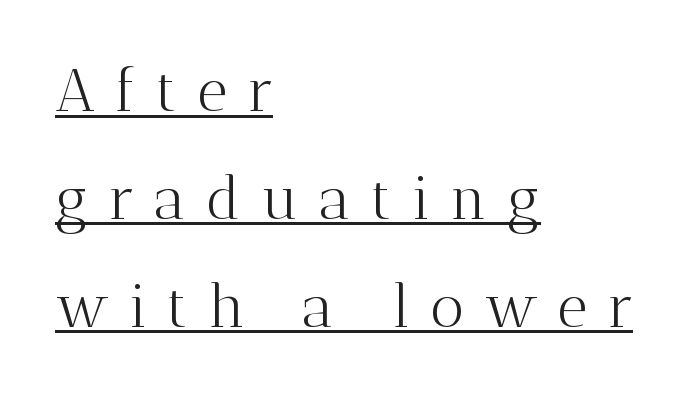
The lines are quadded left. These lines have a slow, spaced-out rhythm from letter to letter. Students, observe the line beneath the letters — that is underlining. Varying glyph widths throughout — classic text-font behaviour. Does the type have serifs? Yes, each stem ends in a small foot. The axis of the letterforms is exactly vertical.
